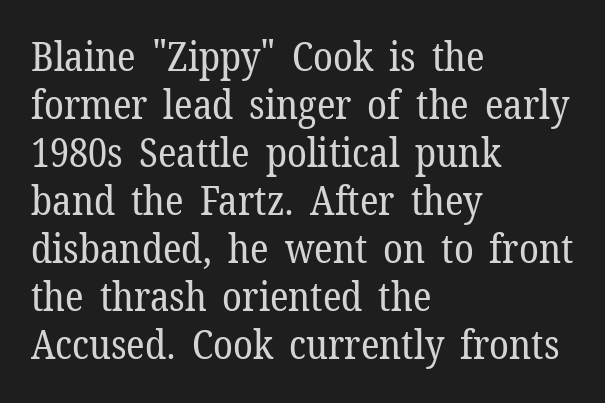
Each letter's strokes conclude with small projecting serifs. Tracking here is standard; glyphs follow each other at the usual distance. The passage is arranged the way most books set body copy — flush left. A typesetter would mark this as roman, not italic. Honestly, there is no underline to notice here at all. You could not count columns in this text — the font is proportionally spaced.
